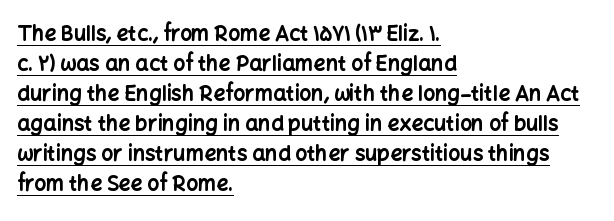
Does a line run under the words? Yes, clearly. Does the copy run flush right? No — it runs flush left. Strong, thick strokes mark this as bold type. Posture: upright roman. Observe the ordinary spacing: letters are neighbours, not strangers. Whoever set this chose a conventional vertical rhythm.
